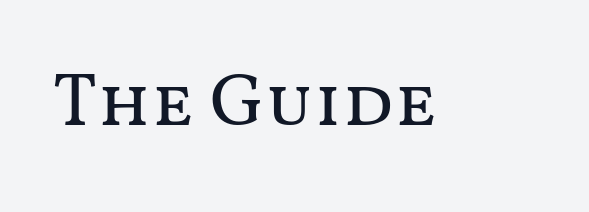
The string is rendered with underlining switched off. These glyphs show unthickened strokes, regular width or finer. The rendering uses natural spacing where letterforms have individual widths. A typesetter would mark this as roman, not italic. Default kerning and tracking; the words read as compact shapes.
